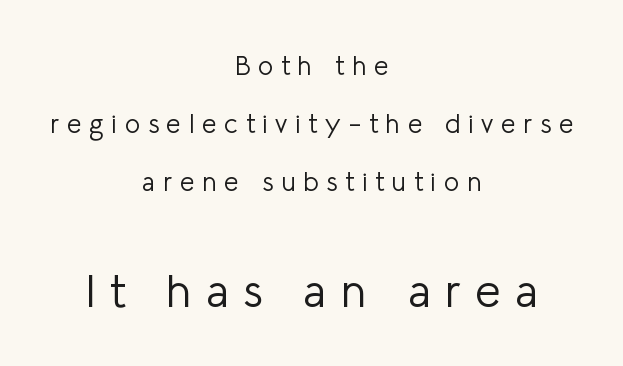
{"serif": "no", "italic": "no", "bold": "no", "weight": "light", "width": "normal", "stroke_contrast": "low", "x_height": "medium", "monospaced": "no", "underline": "no", "align": "center", "line_spacing": "loose", "line_spacing_ratio": 2.24, "letter_spacing": "wide", "letter_spacing_em": 0.3, "larger_block": "second", "size_ratio": 1.77, "glyph_px": 46}
